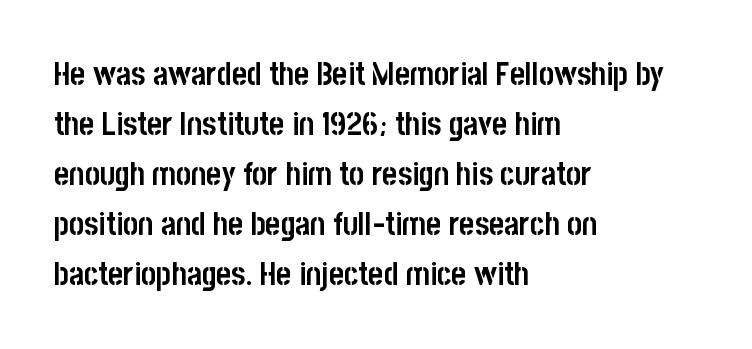
The image shows 32 px semibold, condensed sans-serif type, upright; set left-aligned, normal line spacing (1.56x), normal letter spacing, not underlined; low stroke contrast and a large x-height.
